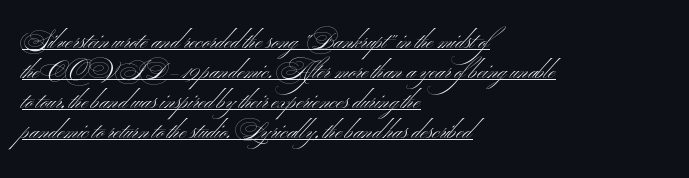
{"bold": "no", "underline": "yes", "align": "left", "line_spacing": "normal", "line_spacing_ratio": 1.3, "letter_spacing": "normal", "letter_spacing_em": 0.0, "glyph_px": 23}
